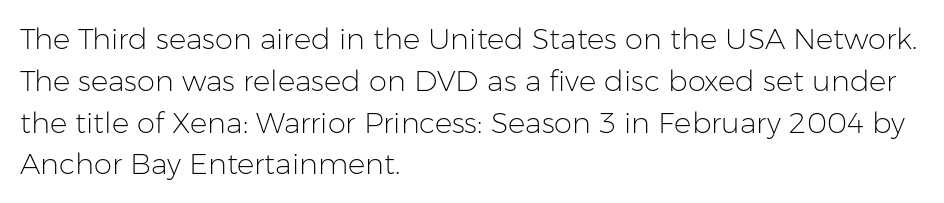
The image shows 29 px light sans-serif type, upright; set left-aligned, normal line spacing (1.44x), normal letter spacing, not underlined; low stroke contrast and a medium x-height.
